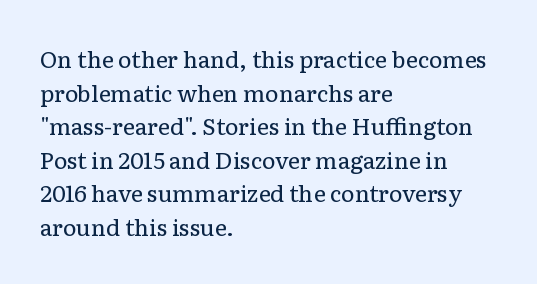
Q: Is the text bold? A: No.
Q: Is the text italic (slanted)? A: No, it is upright.
Q: Is the text underlined? A: No.
Q: How is the paragraph aligned? A: Left-aligned.
Q: Is the spacing between letters normal or unusually wide? A: Normal.
Q: Is the spacing between lines tight, normal or loose? A: Normal.
